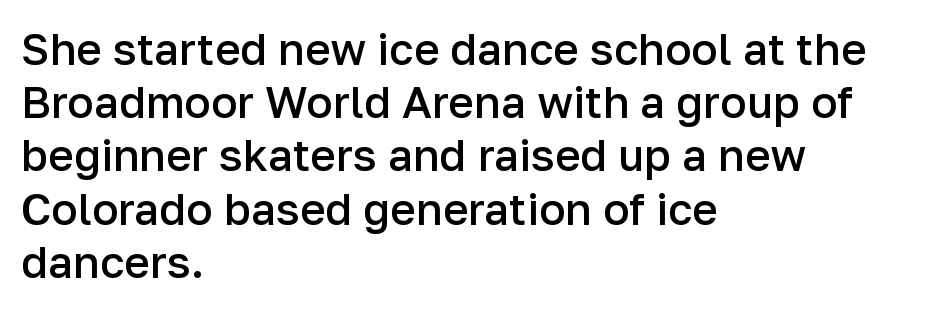
The image shows 44 px semibold sans-serif type, upright; set left-aligned, line spacing 1.21x, normal letter spacing, not underlined; low stroke contrast and a medium x-height.
